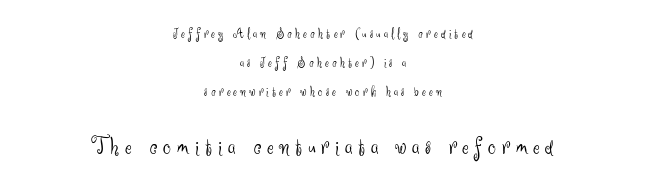
The image shows 25 px text type, upright; set centered, loose line spacing (2.08x), unusually wide letter spacing (+0.23 em), not underlined; the second (bottom) block is 1.79x larger.
